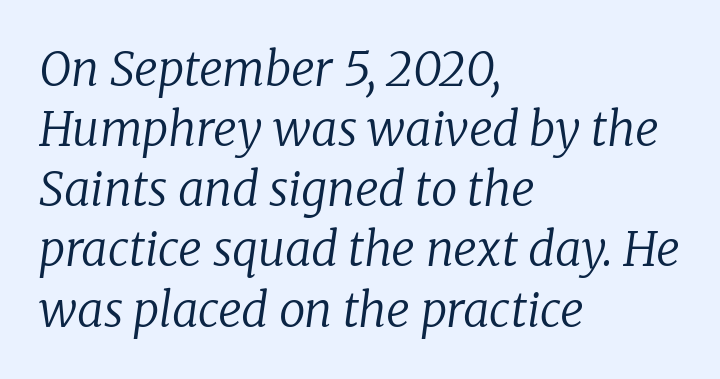
Serif or sans? Serif — the stroke terminals have little feet. Which margin do the lines hug? The left one — the right edge is uneven. Is this a heavy cut? Hardly; it is regular or lighter. Do the characters align in a grid? No, the font is proportional. A typesetter would call this zero additional tracking.
